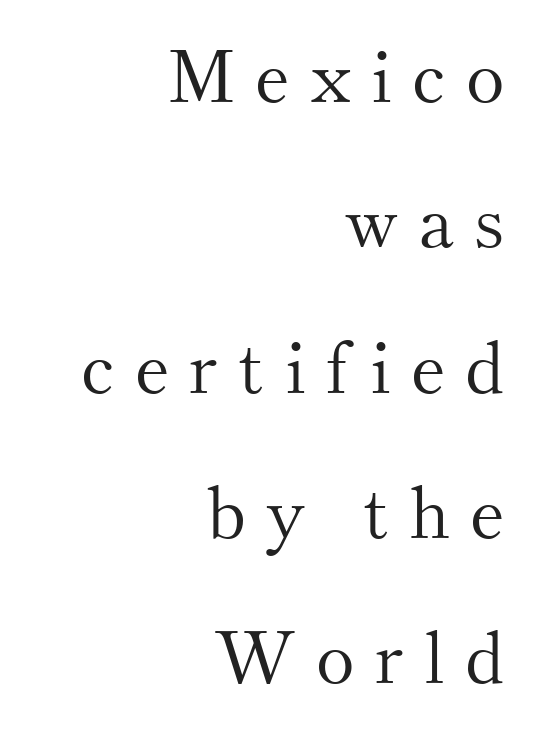
Q: Is the text bold? A: No.
Q: Is the text italic (slanted)? A: No, it is upright.
Q: Is the typeface a serif or a sans-serif typeface? A: Serif.
Q: Is the text underlined? A: No.
Q: How is the paragraph aligned? A: Right-aligned.
Q: Is the spacing between letters normal or unusually wide? A: Unusually wide.
Q: Is the spacing between lines tight, normal or loose? A: Loose.
Q: Width (condensed, normal, or wide)? A: Normal.
Q: Stroke contrast? A: Medium.
Q: x-height? A: Small.
Q: Monospaced? A: No.
